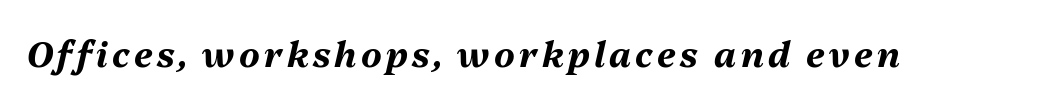
Q: Is the text bold? A: Yes.
Q: Is the text italic (slanted)? A: Yes, it leans right by about 13 degrees.
Q: Is the text underlined? A: No.
Q: Width (condensed, normal, or wide)? A: Normal.
Q: Stroke contrast? A: Medium.
Q: x-height? A: Medium.
Q: Monospaced? A: No.
